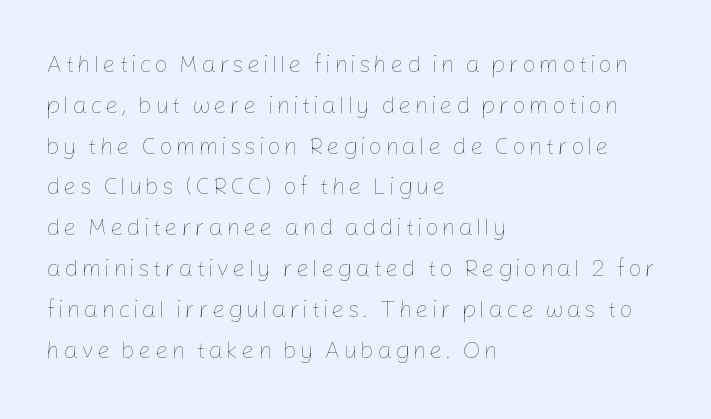
The image shows 24 px text type, upright; set left-aligned, normal line spacing (1.7x), not underlined.
